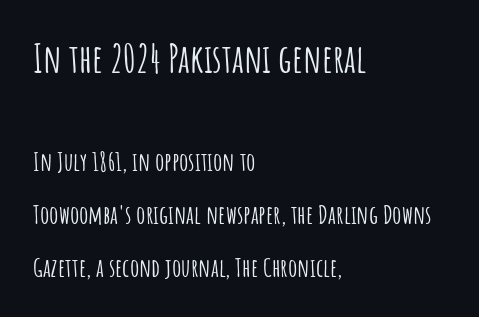
Q: Is the text italic (slanted)? A: No, it is upright.
Q: Is the typeface a serif or a sans-serif typeface? A: Sans-serif.
Q: Is the text underlined? A: No.
Q: How is the paragraph aligned? A: Left-aligned.
Q: Is the spacing between letters normal or unusually wide? A: Normal.
Q: Is the spacing between lines tight, normal or loose? A: Loose.
Q: Which block of text is set in a larger size, the first (top) or the second (bottom)? A: The first (top) one.
Q: Width (condensed, normal, or wide)? A: Condensed.
Q: Stroke contrast? A: Low.
Q: x-height? A: Large.
Q: Monospaced? A: No.
